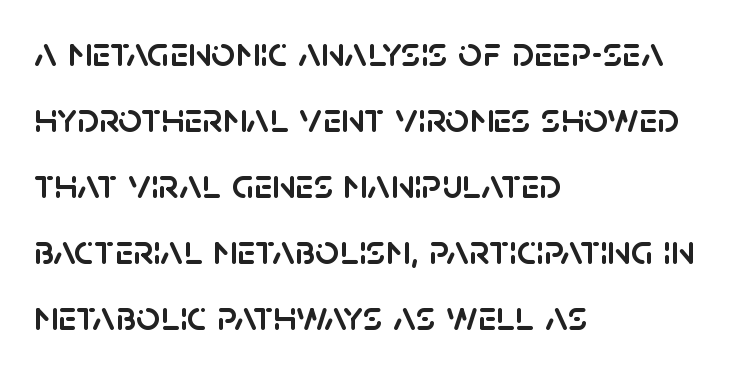
{"serif": "no", "italic": "no", "width": "normal", "stroke_contrast": "low", "x_height": "large", "monospaced": "no", "underline": "no", "align": "left", "line_spacing": "normal", "line_spacing_ratio": 1.57, "letter_spacing": "normal", "letter_spacing_em": 0.0, "glyph_px": 42}
